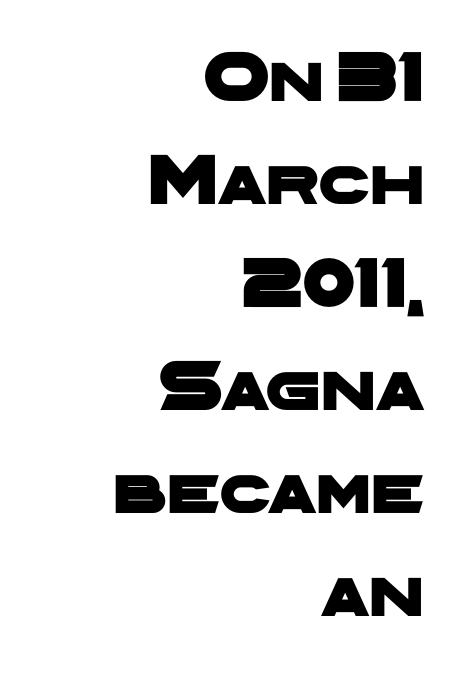
Q: Is the typeface a serif or a sans-serif typeface? A: Sans-serif.
Q: Is the text underlined? A: No.
Q: How is the paragraph aligned? A: Right-aligned.
Q: Is the spacing between letters normal or unusually wide? A: Normal.
Q: Is the spacing between lines tight, normal or loose? A: Normal.
Q: Width (condensed, normal, or wide)? A: Wide.
Q: Stroke contrast? A: Low.
Q: x-height? A: Medium.
Q: Monospaced? A: No.
